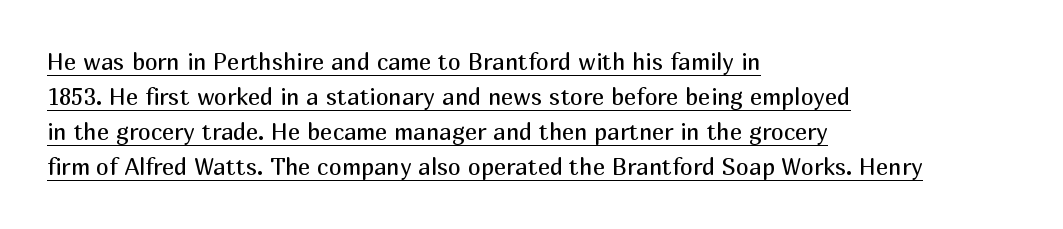
The image shows 23 px text type, upright; set left-aligned, normal line spacing (1.52x), normal letter spacing, underlined.
